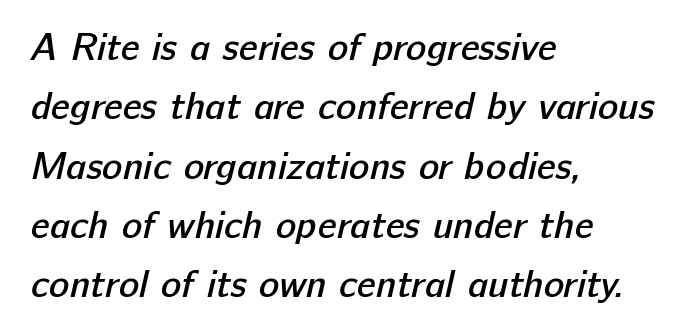
Q: Is the text bold? A: Semi-bold.
Q: Is the typeface a serif or a sans-serif typeface? A: Sans-serif.
Q: Is the text underlined? A: No.
Q: How is the paragraph aligned? A: Left-aligned.
Q: Is the spacing between letters normal or unusually wide? A: Normal.
Q: Is the spacing between lines tight, normal or loose? A: Normal.
Q: Width (condensed, normal, or wide)? A: Normal.
Q: Stroke contrast? A: Low.
Q: x-height? A: Medium.
Q: Monospaced? A: No.
